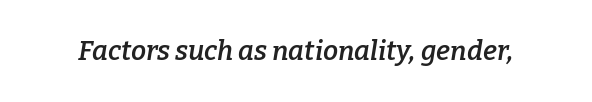
{"italic": "yes", "lean": "right", "slant_degrees": 9, "bold": "semi", "underline": "no", "letter_spacing": "normal", "letter_spacing_em": 0.0, "glyph_px": 27}
